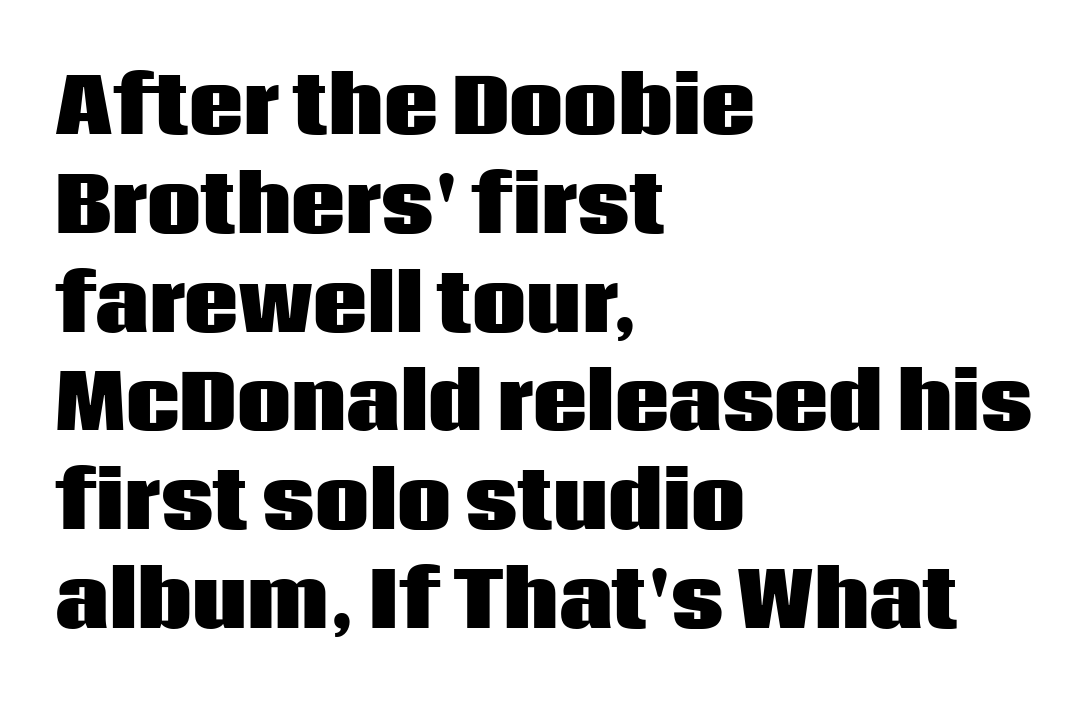
The space beneath each line is pristine and unruled. The rendering uses a moderate line-height, typical for paragraphs. Here the designer chose a conventional face with non-uniform glyph widths. The face used here is a sans, in the tradition of grotesques and geometrics. The letters stand upright; this is a roman face. The horizontal fit of the characters is conventional and even.
